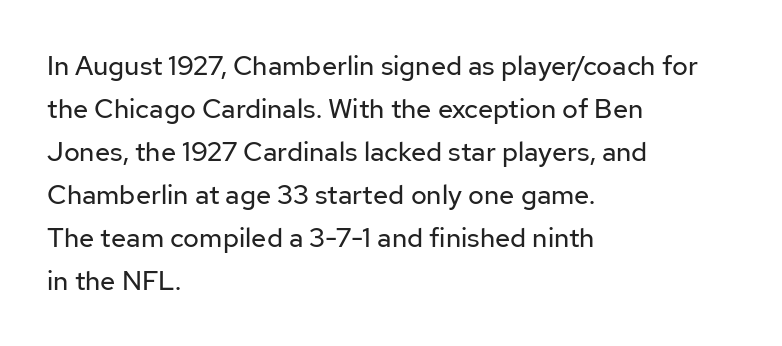
Q: Is the text bold? A: No.
Q: Is the text italic (slanted)? A: No, it is upright.
Q: Is the text underlined? A: No.
Q: How is the paragraph aligned? A: Left-aligned.
Q: Is the spacing between letters normal or unusually wide? A: Normal.
Q: Is the spacing between lines tight, normal or loose? A: Normal.
